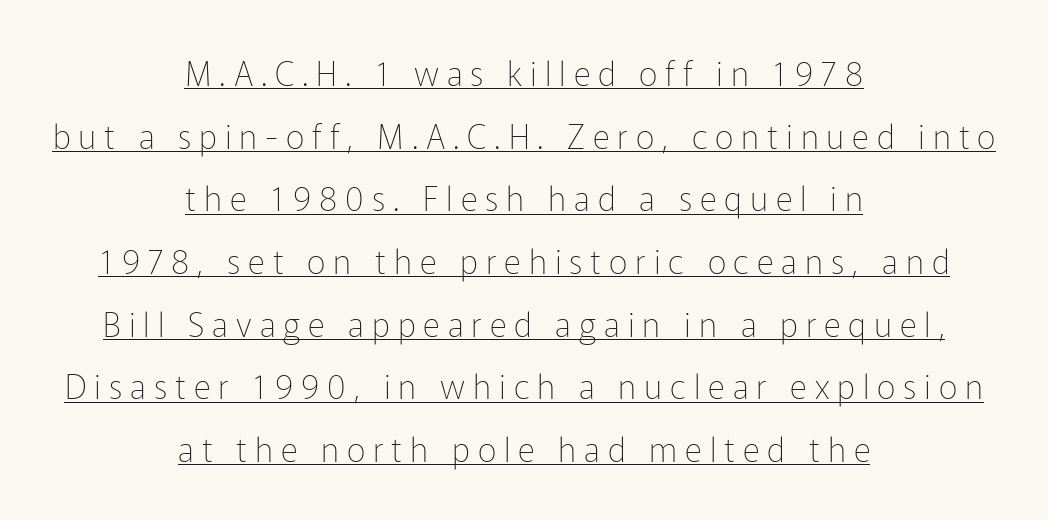
These lines are composed in type without serifs. Display-style spreading of the glyphs; the letterfit is very open. Beneath each row of characters lies a ruled line. The lettering holds an erect, upright posture throughout. The designer dialed line spacing up above the default. Each line is balanced around a shared central axis.
